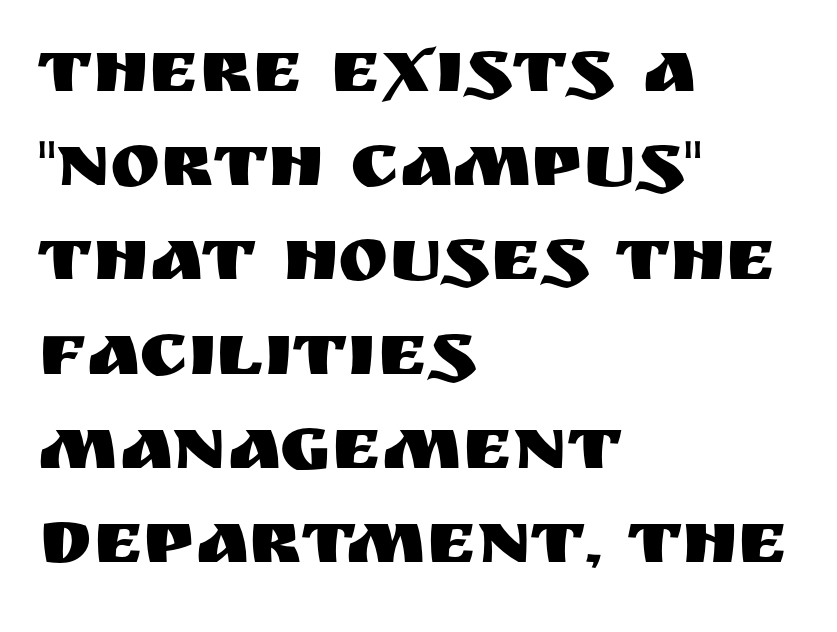
The image shows 76 px sans-serif type, upright; set left-aligned, line spacing 1.24x, normal letter spacing, not underlined; medium stroke contrast and a large x-height.
